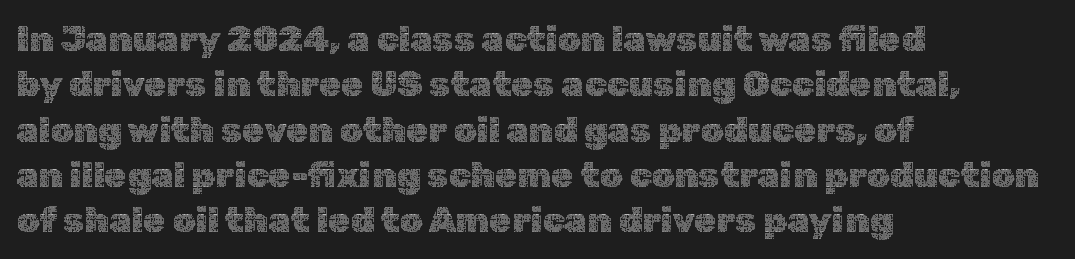
Rendered with straight, roman letterforms. The passage shown stacks its lines at a standard gap. Nobody drew a line under any word here. In terms of letterspacing, this is plain default setting.
